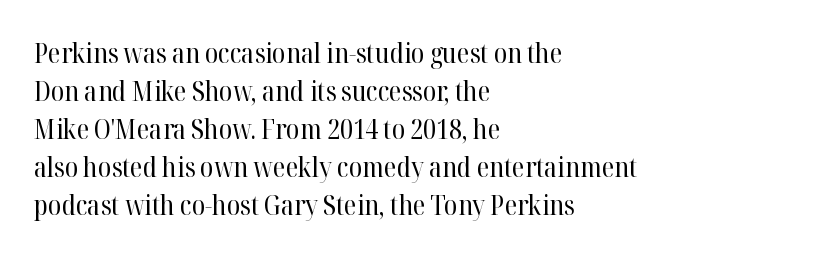
{"italic": "no", "bold": "no", "underline": "no", "align": "left", "line_spacing": "normal", "line_spacing_ratio": 1.41, "letter_spacing": "normal", "letter_spacing_em": 0.0, "glyph_px": 27}
